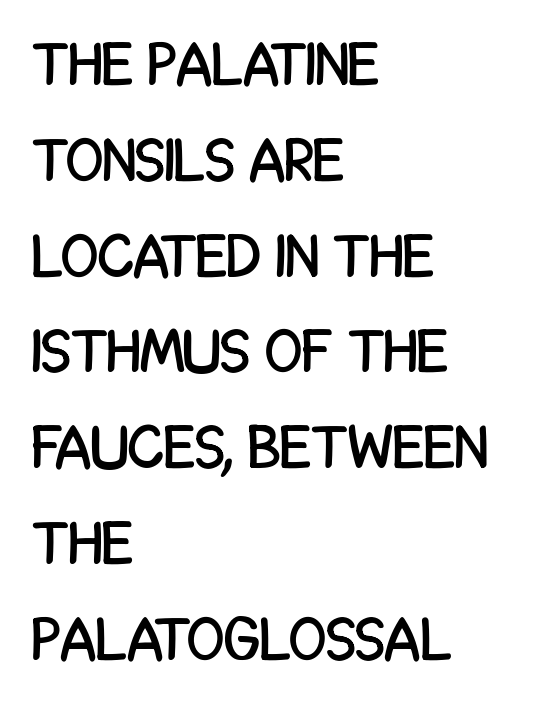
Normally led — the rows are evenly, conventionally spaced. The designer went with a sans here, leaving each stem footless. Notice how the passage keeps a crisp vertical edge on the left only. This is roman type, the default non-slanted kind.
